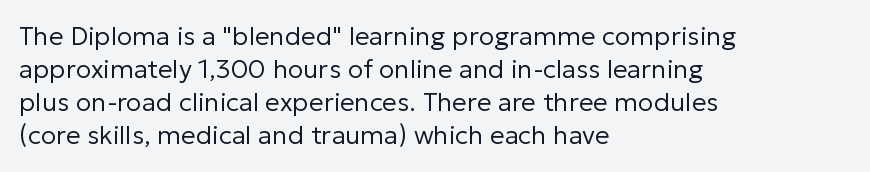
When letters stand straight like this, we call the style roman or upright. These lines sit exactly where default settings would place them. Students, note that the glyphs here touch the page at normal intervals. The passage shown is not bold in any degree. In CSS terms this would be text-align: left. Underlining? Definitely not there.
